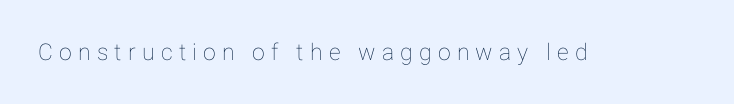
The image shows 23 px text type, upright; set unusually wide letter spacing (+0.27 em), not underlined.
